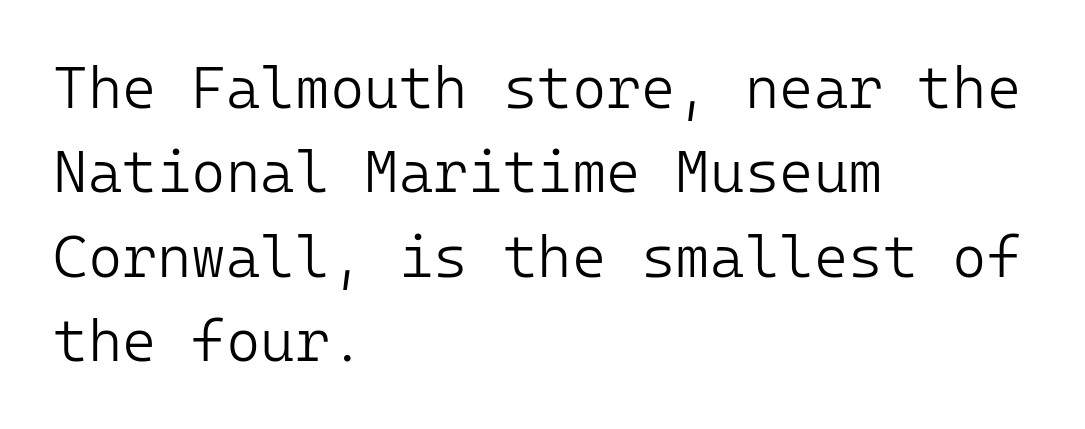
{"serif": "no", "italic": "no", "bold": "no", "weight": "light", "width": "normal", "stroke_contrast": "low", "x_height": "medium", "monospaced": "yes", "underline": "no", "align": "left", "line_spacing": "normal", "line_spacing_ratio": 1.43, "letter_spacing": "normal", "letter_spacing_em": 0.0, "glyph_px": 59}
